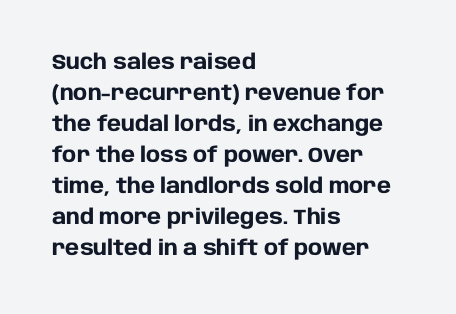
The image shows 21 px bold type, upright; set left-aligned, normal line spacing (1.48x), normal letter spacing, not underlined.
